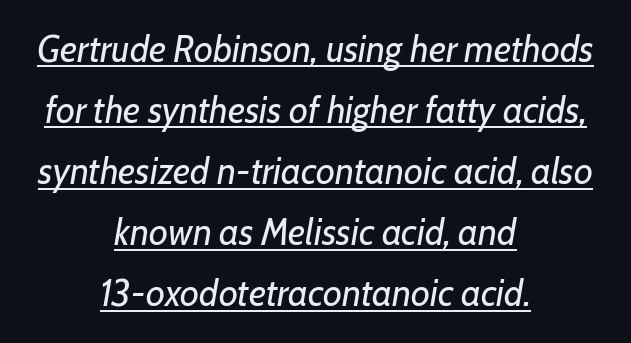
The image shows 37 px regular-weight type, italic (leaning right); set centered, normal line spacing (1.65x), normal letter spacing, underlined; low stroke contrast and a medium x-height.
